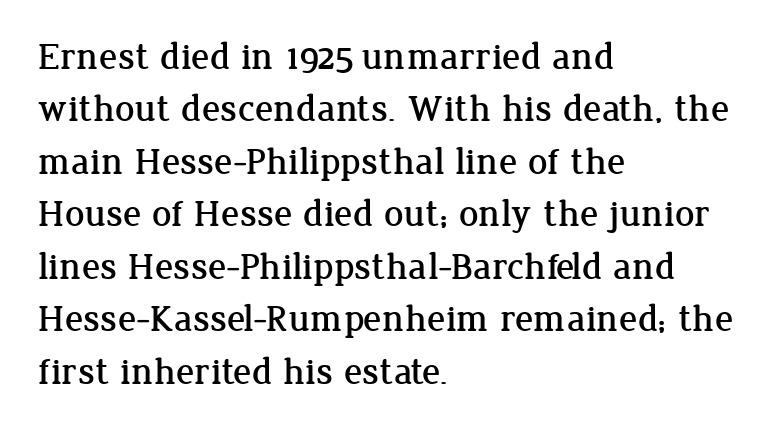
A typesetter would call this proportional, since set widths differ per character. These lines were composed using upright roman letters. This sample keeps an unexceptional amount of space between lines. The space beneath each line is pristine and unruled. The rag falls on the right side of this text block. The passage shown is typeset with a serif family.
